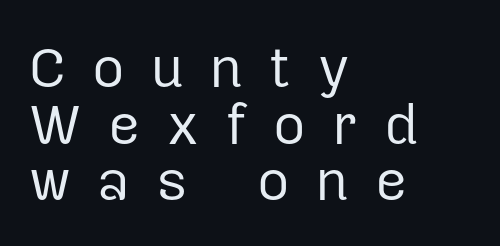
The image shows 56 px regular-weight sans-serif type, upright; set left-aligned, tight line spacing (1.01x), unusually wide letter spacing (+0.47 em), not underlined; low stroke contrast and a medium x-height.
